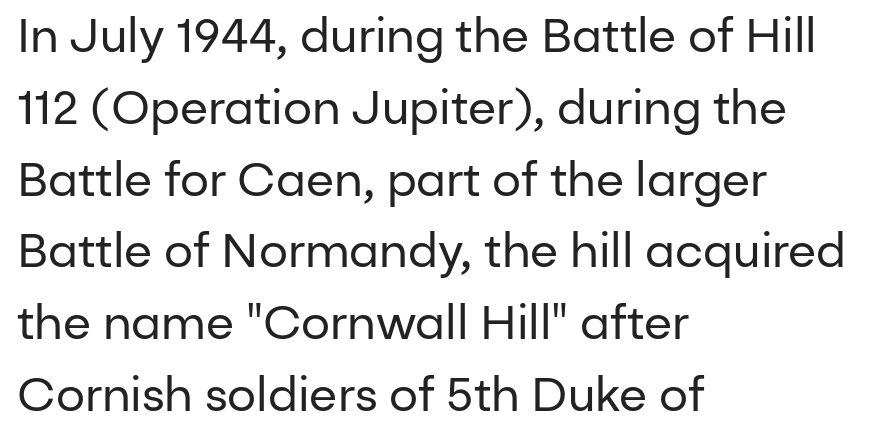
Quick note: interline space is typical. A clean baseline with only descenders dipping below it. Summary of weight: not heavy and not bold. The letters advance in unequal steps, a hallmark of proportional type. The rag falls on the right side of this text block. The passage shown has conventional tracking throughout.
